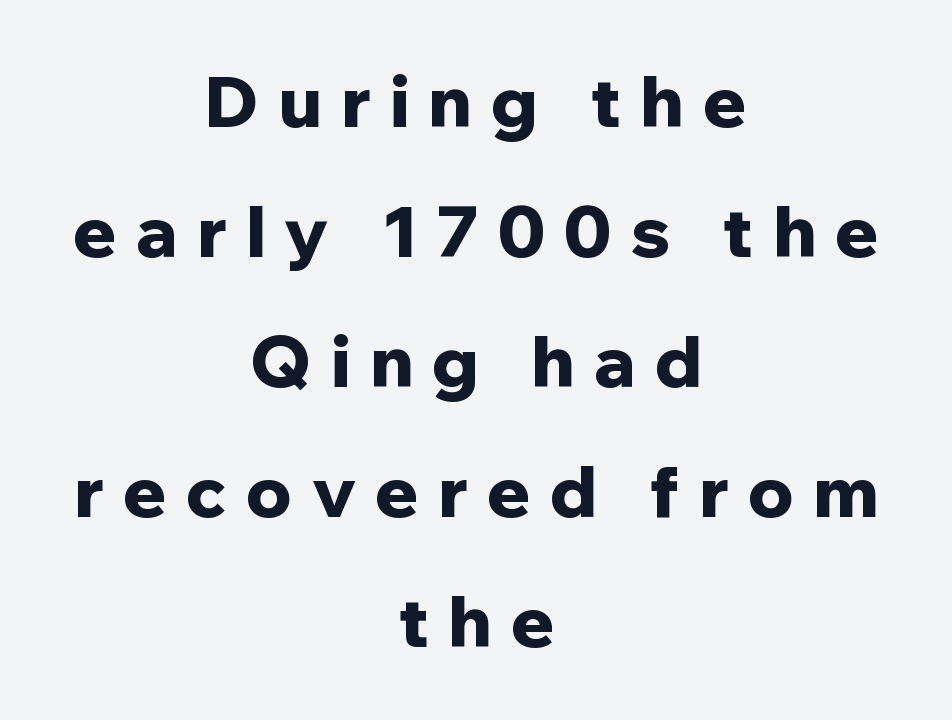
Q: Is the text bold? A: Yes.
Q: Is the text italic (slanted)? A: No, it is upright.
Q: Is the typeface a serif or a sans-serif typeface? A: Sans-serif.
Q: Is the text underlined? A: No.
Q: How is the paragraph aligned? A: Centered.
Q: Is the spacing between letters normal or unusually wide? A: Unusually wide.
Q: Width (condensed, normal, or wide)? A: Normal.
Q: Stroke contrast? A: Low.
Q: x-height? A: Medium.
Q: Monospaced? A: No.
